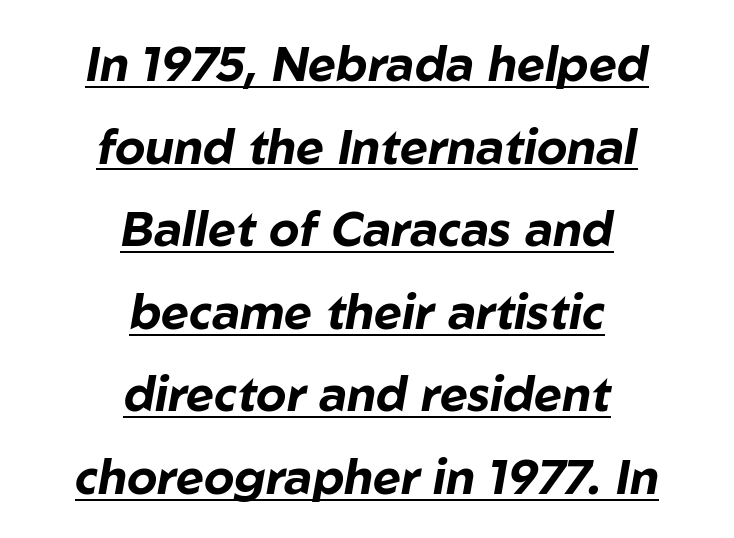
{"italic": "yes", "lean": "right", "slant_degrees": 10, "bold": "yes", "weight": "bold", "width": "normal", "stroke_contrast": "low", "x_height": "medium", "monospaced": "no", "underline": "yes", "align": "center", "line_spacing_ratio": 1.72, "letter_spacing": "normal", "letter_spacing_em": 0.0, "glyph_px": 48}
